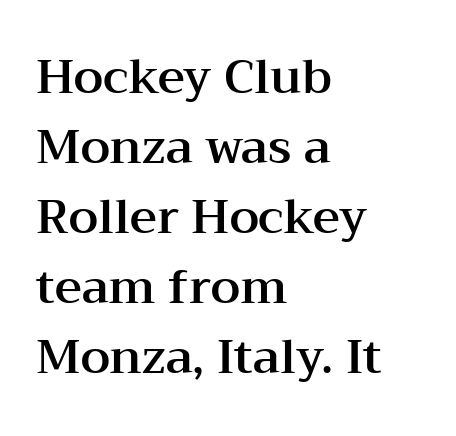
The image shows 47 px wide serif type, upright; set left-aligned, normal line spacing (1.49x), normal letter spacing, not underlined; medium stroke contrast and a medium x-height.
